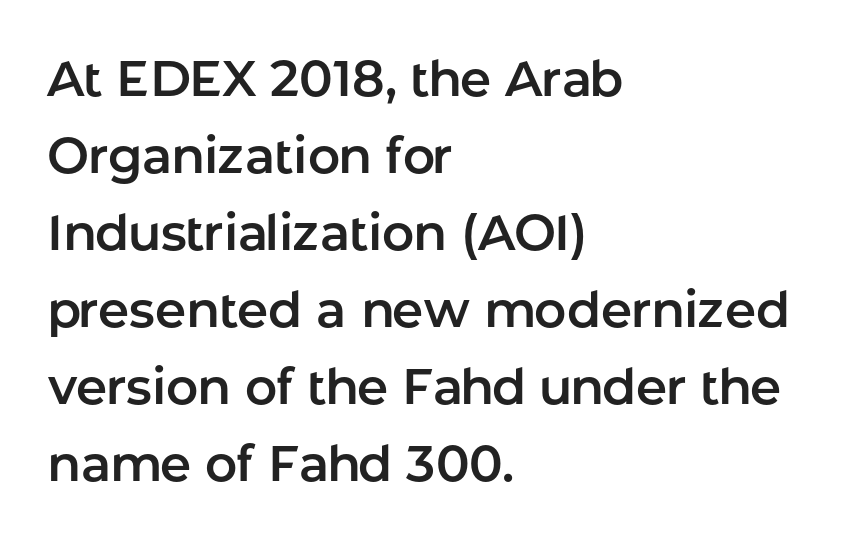
The image shows 50 px sans-serif type, upright; set left-aligned, normal line spacing (1.54x), normal letter spacing, not underlined; low stroke contrast and a medium x-height.
